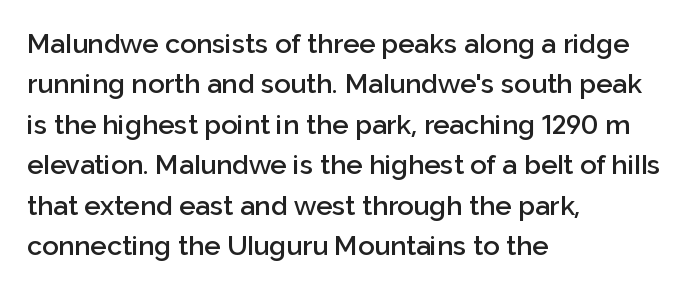
Glyph-to-glyph distance matches everyday printed text. Beneath every word, the page is bare. What's the leading like? Ordinary, nothing unusual. Typographic density is moderately raised because the face is semibold. Vertical strokes here are truly vertical.
